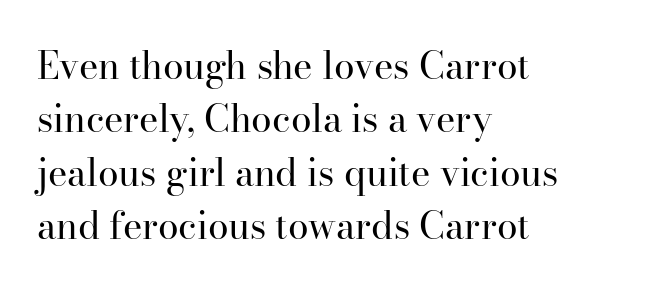
{"serif": "yes", "italic": "no", "bold": "no", "weight": "regular", "width": "normal", "stroke_contrast": "high", "x_height": "small", "monospaced": "no", "underline": "no", "align": "left", "line_spacing": "normal", "line_spacing_ratio": 1.44, "letter_spacing": "normal", "letter_spacing_em": 0.0, "glyph_px": 37}
